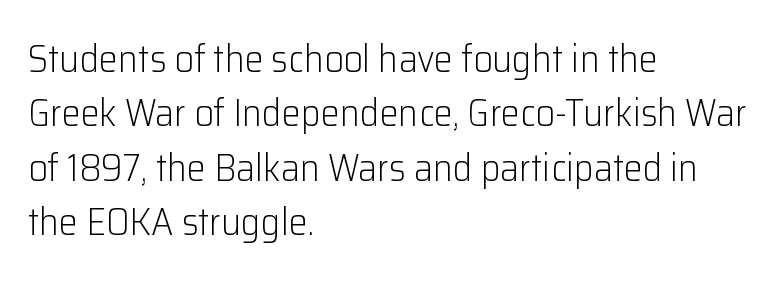
Q: Is the text bold? A: No.
Q: Is the text italic (slanted)? A: No, it is upright.
Q: Is the typeface a serif or a sans-serif typeface? A: Sans-serif.
Q: Is the text underlined? A: No.
Q: How is the paragraph aligned? A: Left-aligned.
Q: Is the spacing between letters normal or unusually wide? A: Normal.
Q: Is the spacing between lines tight, normal or loose? A: Normal.
Q: Width (condensed, normal, or wide)? A: Normal.
Q: Stroke contrast? A: Low.
Q: x-height? A: Medium.
Q: Monospaced? A: No.
